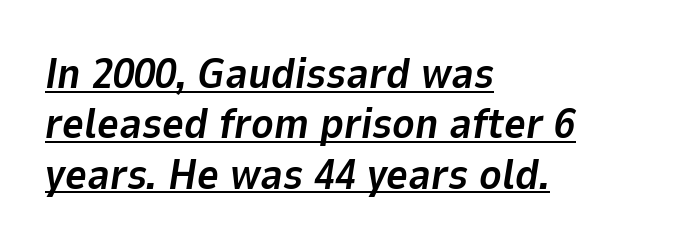
The image shows 42 px bold type, italic (leaning right); set left-aligned, line spacing 1.2x, normal letter spacing, underlined; low stroke contrast and a medium x-height.
